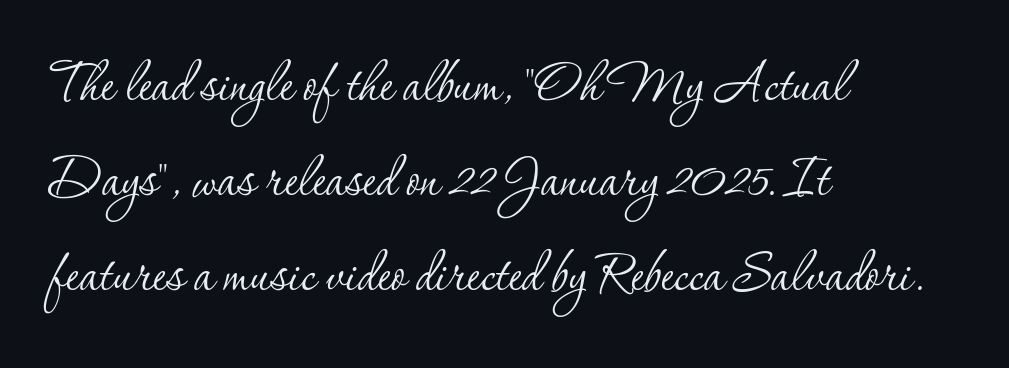
{"serif": "yes", "bold": "no", "weight": "thin", "width": "normal", "stroke_contrast": "low", "x_height": "small", "monospaced": "no", "underline": "no", "align": "left", "line_spacing": "normal", "line_spacing_ratio": 1.42, "letter_spacing": "normal", "letter_spacing_em": 0.0, "glyph_px": 67}
